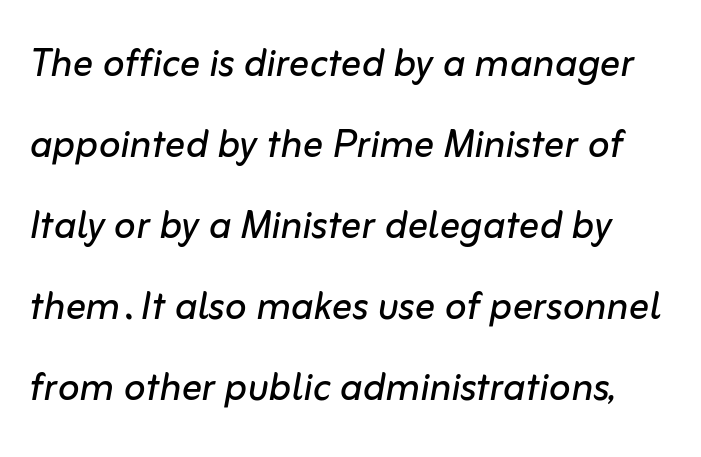
The image shows 51 px regular-weight type, italic (leaning right); set normal line spacing (1.59x), normal letter spacing, not underlined; low stroke contrast and a medium x-height.
